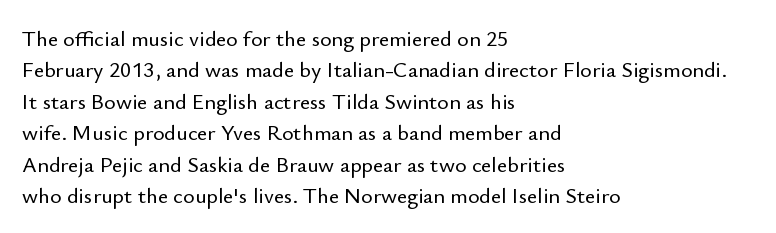
Q: Is the text italic (slanted)? A: No, it is upright.
Q: Is the text underlined? A: No.
Q: How is the paragraph aligned? A: Left-aligned.
Q: Is the spacing between letters normal or unusually wide? A: Normal.
Q: Is the spacing between lines tight, normal or loose? A: Normal.
